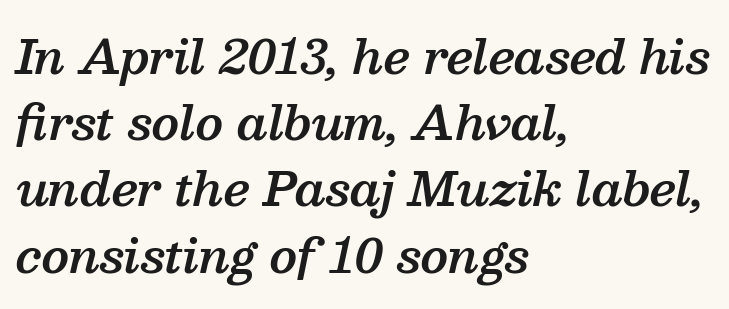
{"serif": "yes", "italic": "yes", "lean": "right", "slant_degrees": 13, "bold": "semi", "weight": "semibold", "width": "normal", "stroke_contrast": "medium", "x_height": "medium", "monospaced": "no", "underline": "no", "align": "left", "line_spacing": "normal", "line_spacing_ratio": 1.44, "letter_spacing": "normal", "letter_spacing_em": 0.0, "glyph_px": 46}
